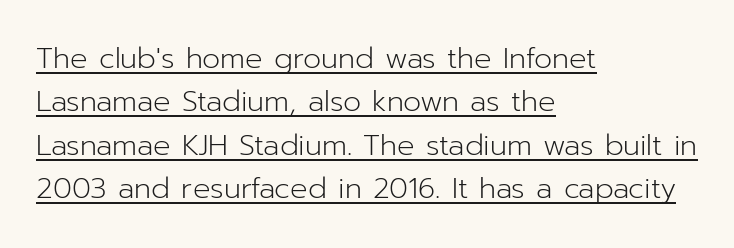
The image shows 29 px light sans-serif type, upright; set left-aligned, normal line spacing (1.5x), normal letter spacing, underlined; low stroke contrast and a medium x-height.
